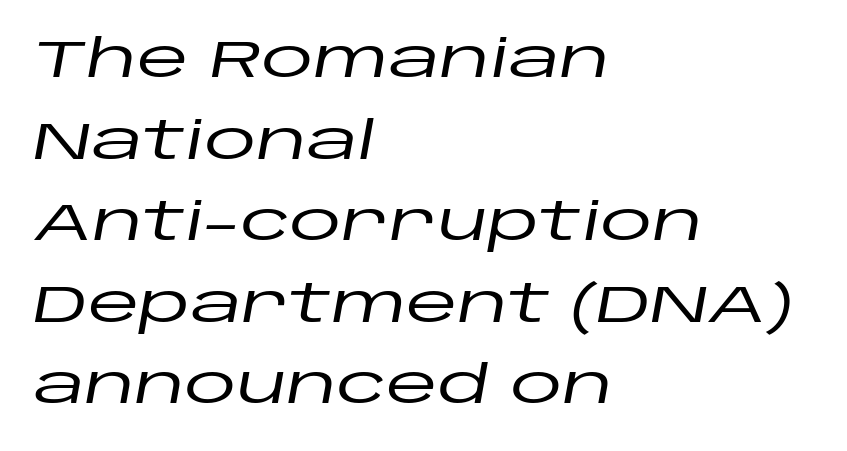
The horizontal fit of the characters is conventional and even. Descenders are the only things crossing below the line. The face used here has a pronounced slope to its letters. Casual observation: everything's shoved over to the left. Think of a printed novel: that variable character pitch is what you see here. Whoever set this chose a conventional vertical rhythm.
